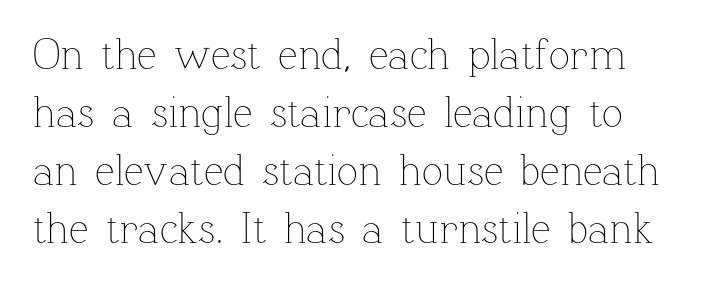
The image shows 44 px thin type, upright; set normal line spacing (1.32x), normal letter spacing, not underlined; low stroke contrast and a medium x-height.
